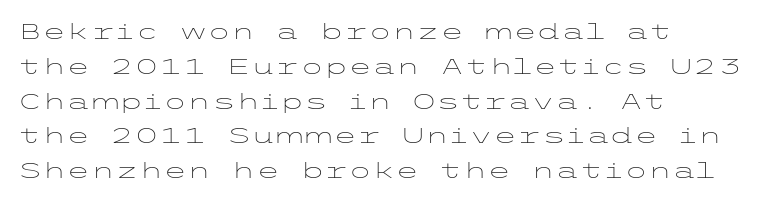
The image shows 22 px text type, upright; set left-aligned, normal line spacing (1.58x), normal letter spacing, not underlined.
